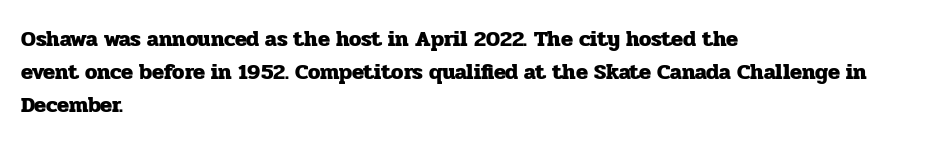
{"italic": "no", "bold": "yes", "underline": "no", "align": "left", "line_spacing": "normal", "line_spacing_ratio": 1.51, "letter_spacing": "normal", "letter_spacing_em": 0.0, "glyph_px": 22}
